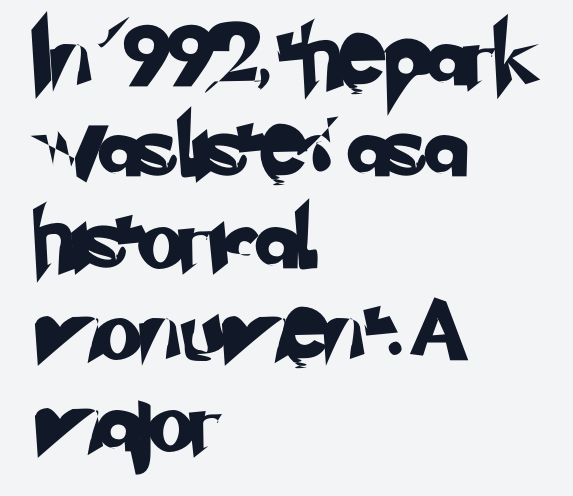
Looks like regular typesetting: each glyph gets only the width it needs. Each new line begins a customary step beneath the previous one. Any mark beneath the type? The region is blank. No feet cap the strokes, marking this as sans-serif type. This rendering leaves character spacing at its baseline value. Does the copy run flush right? No — it runs flush left.
